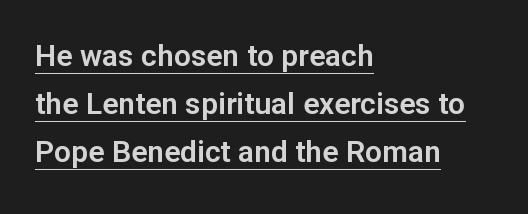
{"serif": "no", "italic": "no", "width": "normal", "stroke_contrast": "low", "x_height": "medium", "monospaced": "no", "underline": "yes", "align": "left", "line_spacing": "normal", "line_spacing_ratio": 1.6, "letter_spacing": "normal", "letter_spacing_em": 0.0, "glyph_px": 30}
